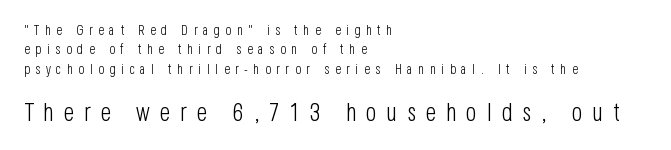
{"italic": "no", "bold": "no", "underline": "no", "align": "left", "line_spacing": "normal", "line_spacing_ratio": 1.38, "letter_spacing": "wide", "letter_spacing_em": 0.39, "larger_block": "second", "size_ratio": 1.79, "glyph_px": 25}
